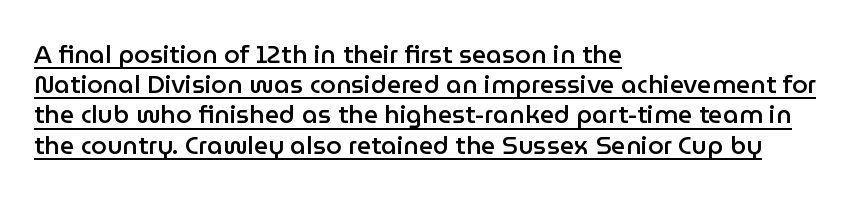
A bit beefed up — I'd call it semibold rather than bold. Style check: upright. These lines stack with their left ends in a neat column. Underlining? Definitely there. Look at the tracking — it's just the regular setting, nothing added.
